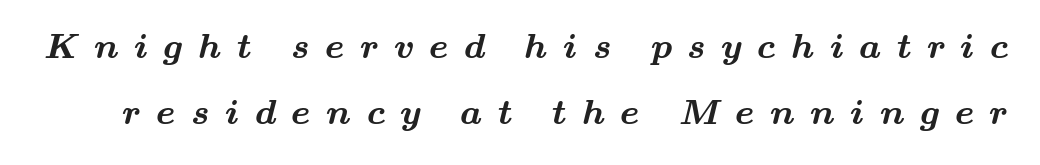
Q: Is the text bold? A: Yes.
Q: Is the typeface a serif or a sans-serif typeface? A: Serif.
Q: Is the text underlined? A: No.
Q: Is the spacing between letters normal or unusually wide? A: Unusually wide.
Q: Is the spacing between lines tight, normal or loose? A: Loose.
Q: Width (condensed, normal, or wide)? A: Wide.
Q: Stroke contrast? A: Medium.
Q: x-height? A: Small.
Q: Monospaced? A: No.
